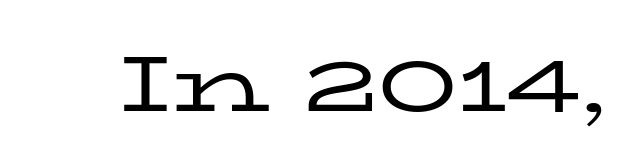
Q: Is the text bold? A: No.
Q: Is the text italic (slanted)? A: No, it is upright.
Q: Is the typeface a serif or a sans-serif typeface? A: Serif.
Q: Is the text underlined? A: No.
Q: Is the spacing between letters normal or unusually wide? A: Normal.
Q: Width (condensed, normal, or wide)? A: Wide.
Q: Stroke contrast? A: Low.
Q: x-height? A: Medium.
Q: Monospaced? A: No.
